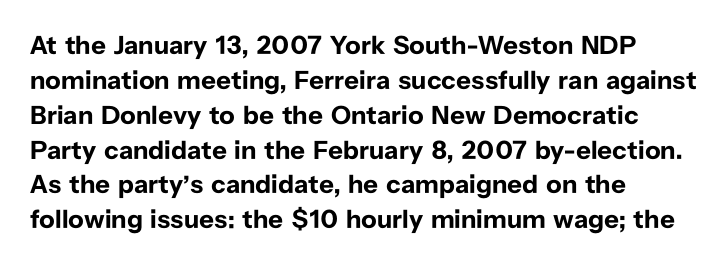
The baseline area is clear. The lines in this sample share a left origin and differ only in where they stop. The type is set solid horizontally, with unmodified tracking. Compared with typical paragraphs, the rows here are spaced about the same. Thick stems and heavy bowls — unmistakably bold. Ascenders rise straight up at ninety degrees.
